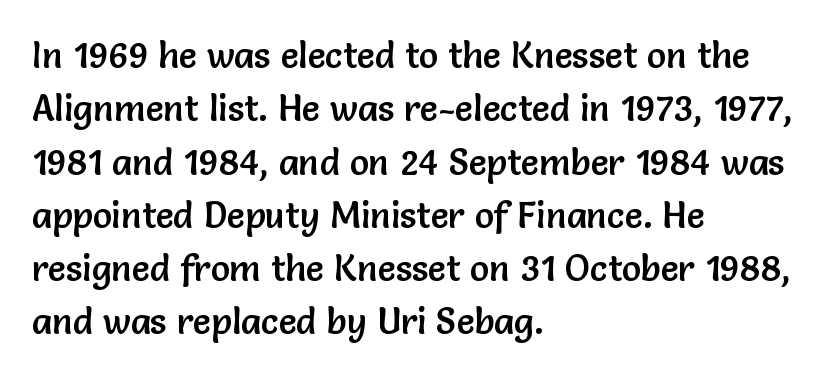
{"serif": "no", "italic": "no", "width": "normal", "stroke_contrast": "low", "x_height": "medium", "monospaced": "no", "underline": "no", "align": "left", "line_spacing": "normal", "line_spacing_ratio": 1.48, "letter_spacing": "normal", "letter_spacing_em": 0.0, "glyph_px": 36}
